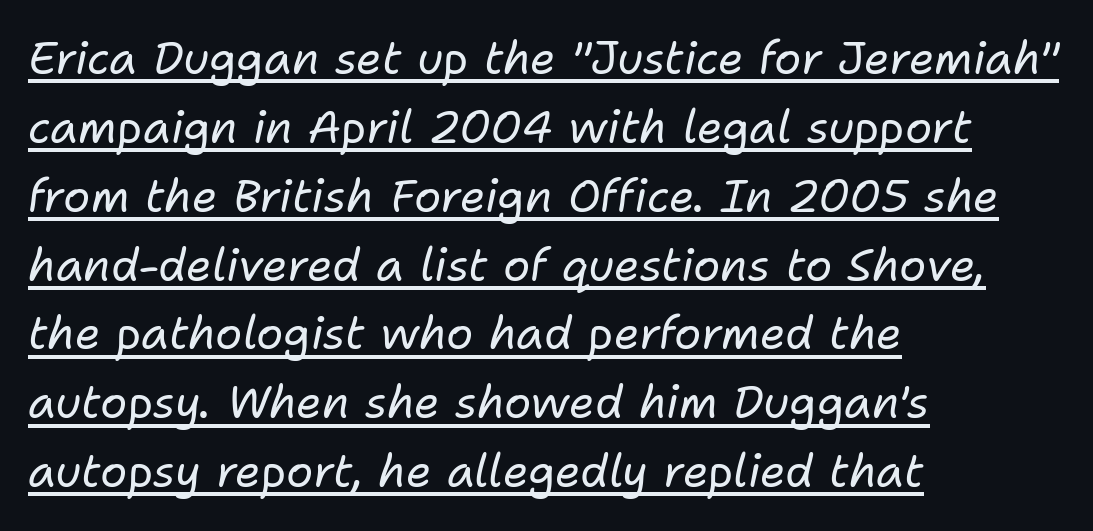
{"italic": "yes", "lean": "right", "slant_degrees": 11, "bold": "no", "weight": "regular", "width": "normal", "stroke_contrast": "low", "x_height": "medium", "monospaced": "no", "underline": "yes", "align": "left", "line_spacing": "normal", "line_spacing_ratio": 1.53, "letter_spacing": "normal", "letter_spacing_em": 0.0, "glyph_px": 45}
